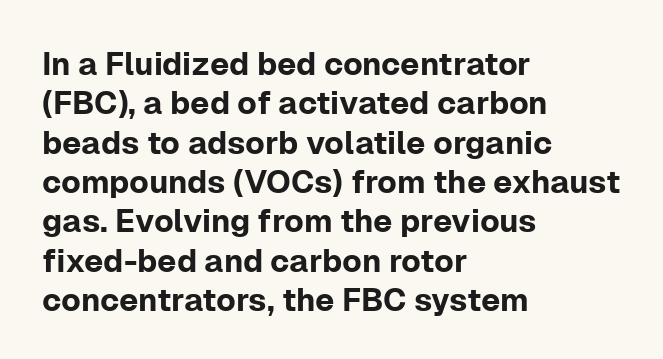
Observe the absence of serifs on each vertical stroke in this sample. Look at the tracking — it's just the regular setting, nothing added. Proportional: the letters do not fall into vertical columns. Underlining? Definitely not there. Caption: multi-line text, flush left, ragged right. Style check: upright.
